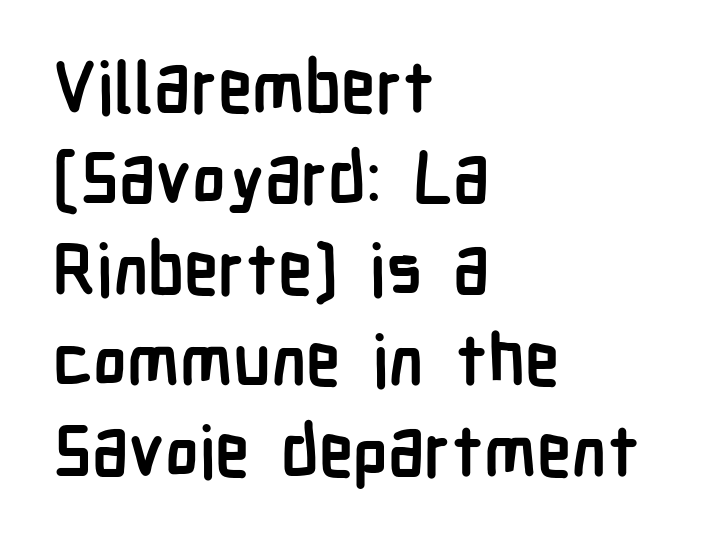
Q: Is the text bold? A: Yes.
Q: Is the text italic (slanted)? A: No, it is upright.
Q: Is the typeface a serif or a sans-serif typeface? A: Sans-serif.
Q: Is the text underlined? A: No.
Q: How is the paragraph aligned? A: Left-aligned.
Q: Is the spacing between letters normal or unusually wide? A: Normal.
Q: Is the spacing between lines tight, normal or loose? A: Normal.
Q: Width (condensed, normal, or wide)? A: Condensed.
Q: Stroke contrast? A: Low.
Q: x-height? A: Medium.
Q: Monospaced? A: No.
